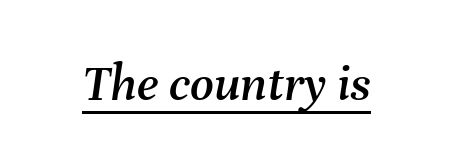
The image shows 52 px text type, italic (leaning right); set normal letter spacing, underlined; medium stroke contrast and a medium x-height.
